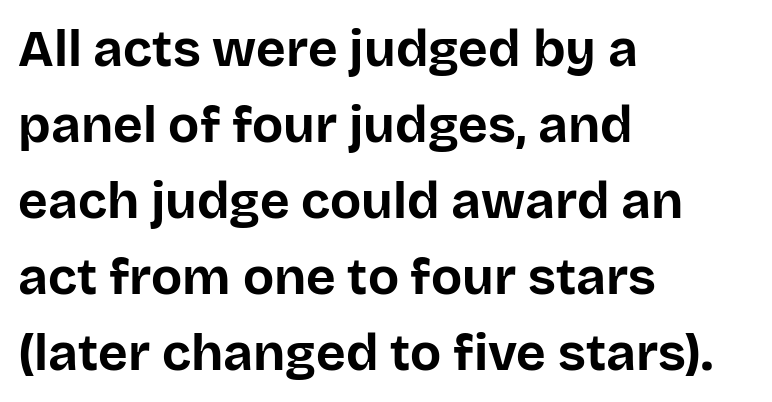
{"serif": "no", "italic": "no", "bold": "yes", "weight": "bold", "width": "normal", "stroke_contrast": "low", "x_height": "large", "monospaced": "no", "underline": "no", "align": "left", "line_spacing": "normal", "line_spacing_ratio": 1.49, "letter_spacing": "normal", "letter_spacing_em": 0.0, "glyph_px": 51}
